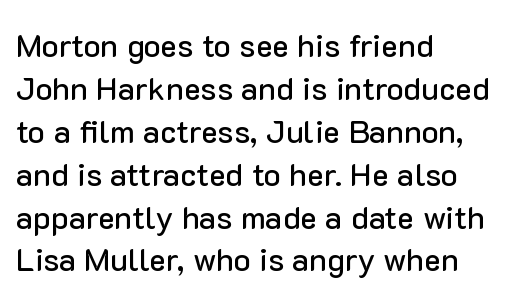
The image shows 32 px sans-serif type, upright; set left-aligned, normal line spacing (1.34x), normal letter spacing, not underlined; low stroke contrast and a medium x-height.
